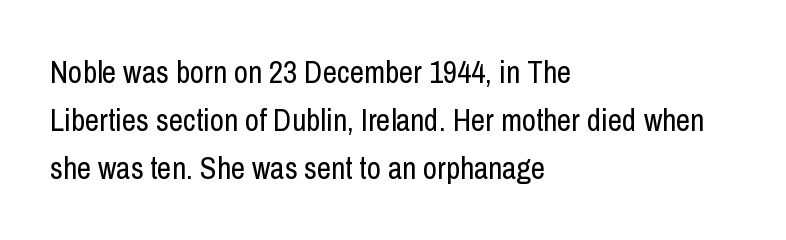
The image shows 31 px regular-weight, condensed sans-serif type, upright; set left-aligned, normal line spacing (1.55x), normal letter spacing, not underlined; low stroke contrast and a medium x-height.
